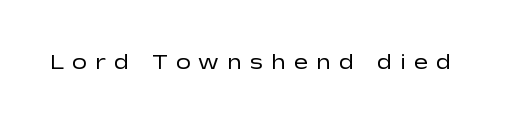
The image shows 21 px text type, upright; set unusually wide letter spacing (+0.39 em), not underlined.
